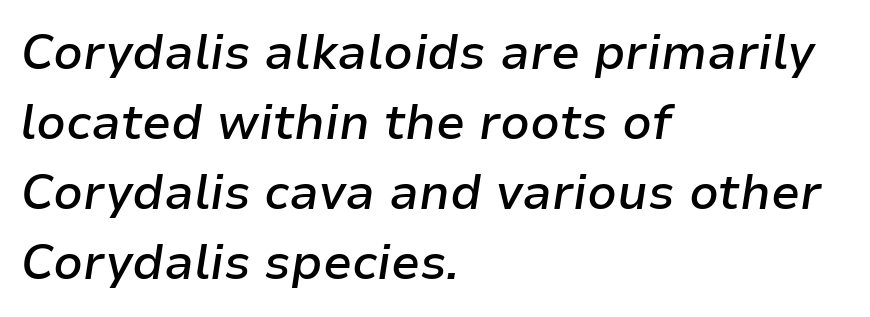
{"italic": "yes", "lean": "right", "slant_degrees": 9, "bold": "semi", "weight": "semibold", "width": "normal", "stroke_contrast": "low", "x_height": "medium", "monospaced": "no", "underline": "no", "align": "left", "line_spacing": "normal", "line_spacing_ratio": 1.46, "letter_spacing": "normal", "letter_spacing_em": 0.0, "glyph_px": 48}
